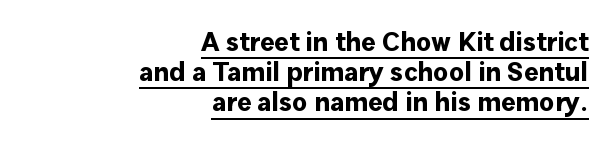
The image shows 27 px bold type, upright; set right-aligned, tight line spacing (1.12x), normal letter spacing, underlined.
